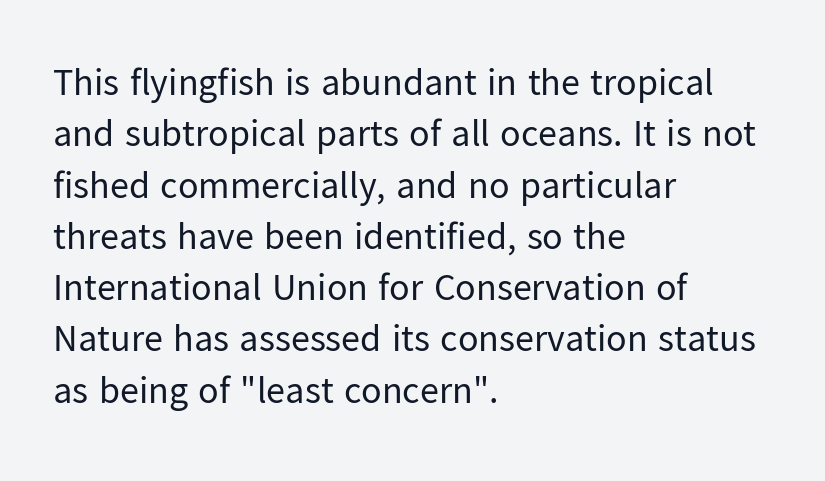
The image shows 38 px regular-weight sans-serif type, upright; set left-aligned, normal line spacing (1.35x), normal letter spacing, not underlined; low stroke contrast and a medium x-height.
